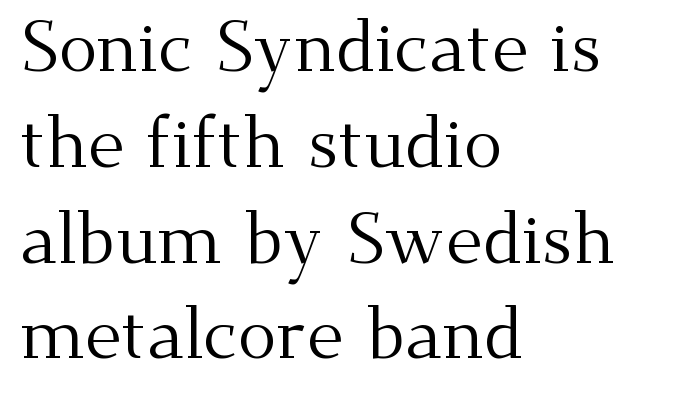
The image shows 72 px regular-weight serif type, upright; set left-aligned, normal line spacing (1.33x), normal letter spacing, not underlined; medium stroke contrast and a small x-height.
